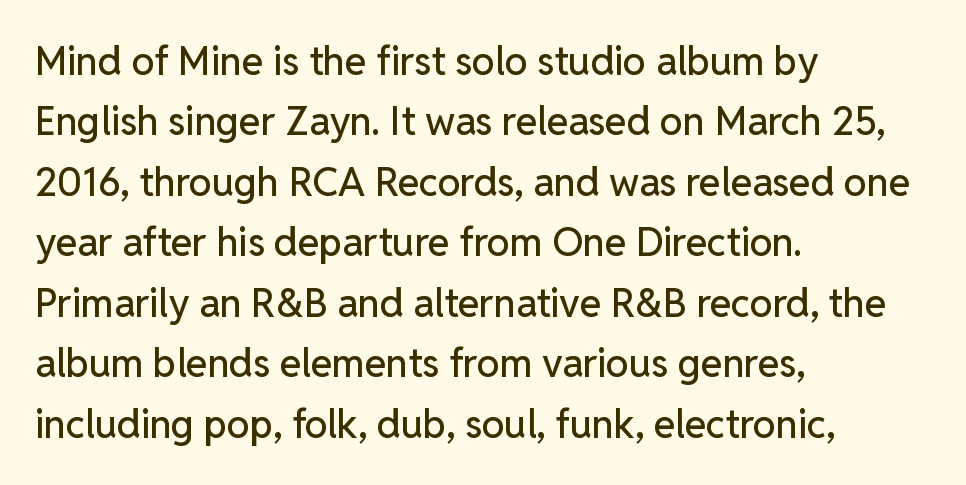
Q: Is the text italic (slanted)? A: No, it is upright.
Q: Is the typeface a serif or a sans-serif typeface? A: Sans-serif.
Q: Is the text underlined? A: No.
Q: How is the paragraph aligned? A: Left-aligned.
Q: Is the spacing between letters normal or unusually wide? A: Normal.
Q: Is the spacing between lines tight, normal or loose? A: Normal.
Q: Width (condensed, normal, or wide)? A: Normal.
Q: Stroke contrast? A: Low.
Q: x-height? A: Medium.
Q: Monospaced? A: No.
